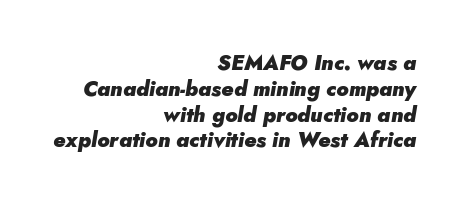
Does the weight exceed regular? Yes, all the way to bold. The typography opts for an oblique posture over an upright one. The compositor pushed each line to the right boundary. Plain, unruled lines of type.
